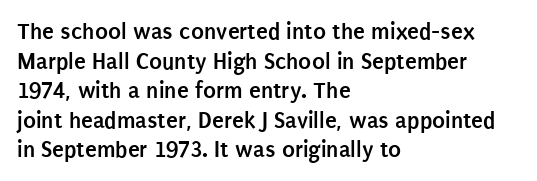
{"italic": "no", "bold": "yes", "underline": "no", "align": "left", "line_spacing_ratio": 1.23, "letter_spacing": "normal", "letter_spacing_em": 0.0, "glyph_px": 24}
